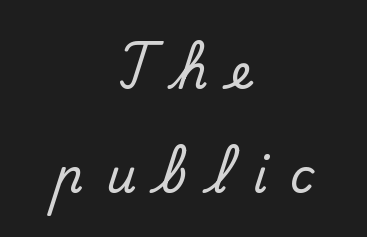
Q: Is the text italic (slanted)? A: Yes.
Q: Is the typeface a serif or a sans-serif typeface? A: Serif.
Q: Is the text underlined? A: No.
Q: How is the paragraph aligned? A: Centered.
Q: Is the spacing between letters normal or unusually wide? A: Unusually wide.
Q: Is the spacing between lines tight, normal or loose? A: Loose.
Q: Width (condensed, normal, or wide)? A: Normal.
Q: Stroke contrast? A: Low.
Q: x-height? A: Small.
Q: Monospaced? A: No.
